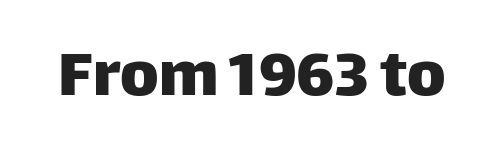
Q: Is the text italic (slanted)? A: No, it is upright.
Q: Is the typeface a serif or a sans-serif typeface? A: Sans-serif.
Q: Is the text underlined? A: No.
Q: Is the spacing between letters normal or unusually wide? A: Normal.
Q: Width (condensed, normal, or wide)? A: Normal.
Q: Stroke contrast? A: Low.
Q: x-height? A: Large.
Q: Monospaced? A: No.
